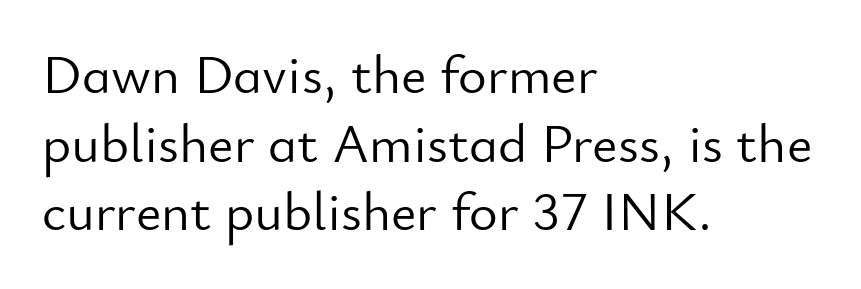
Q: Is the text bold? A: No.
Q: Is the text italic (slanted)? A: No, it is upright.
Q: Is the typeface a serif or a sans-serif typeface? A: Sans-serif.
Q: Is the text underlined? A: No.
Q: How is the paragraph aligned? A: Left-aligned.
Q: Is the spacing between letters normal or unusually wide? A: Normal.
Q: Is the spacing between lines tight, normal or loose? A: Normal.
Q: Width (condensed, normal, or wide)? A: Normal.
Q: Stroke contrast? A: Low.
Q: x-height? A: Small.
Q: Monospaced? A: No.
